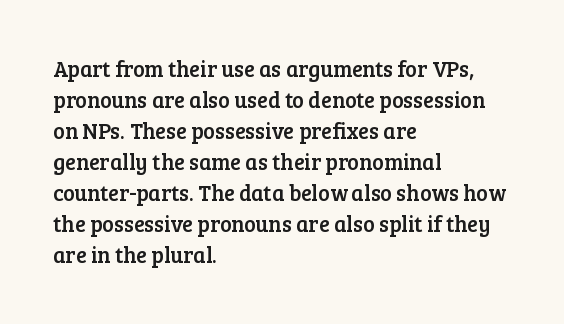
No italicization has been applied; the sample stays upright. The text block is weighted toward the left margin, trailing off unevenly rightward. Each row of text sits above clean, open space. Leading matches the norm, producing a regular column. Nobody touched the tracking dial on this one.
